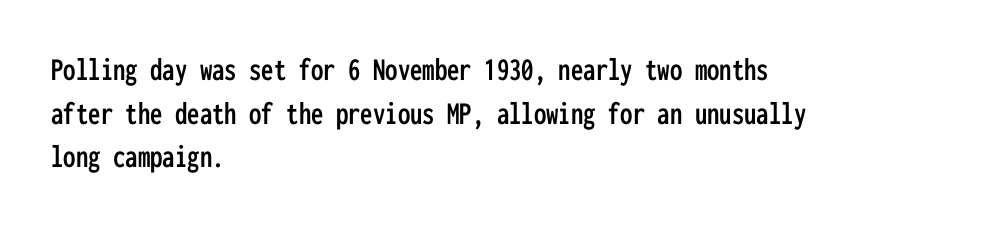
You can tell it's not italic because the verticals are truly vertical. Spacing verdict: monospaced, one width for all characters. The vertical gap from one line to the next is medium. Every row of glyphs begins at an identical x-position on the left.
